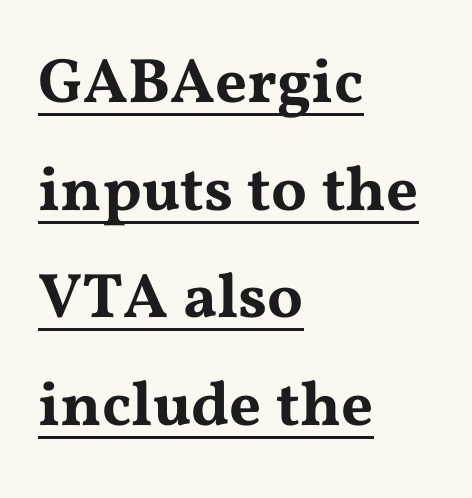
Q: Is the text italic (slanted)? A: No, it is upright.
Q: Is the typeface a serif or a sans-serif typeface? A: Serif.
Q: Is the text underlined? A: Yes.
Q: How is the paragraph aligned? A: Left-aligned.
Q: Is the spacing between letters normal or unusually wide? A: Normal.
Q: Width (condensed, normal, or wide)? A: Wide.
Q: Stroke contrast? A: Medium.
Q: x-height? A: Medium.
Q: Monospaced? A: No.
